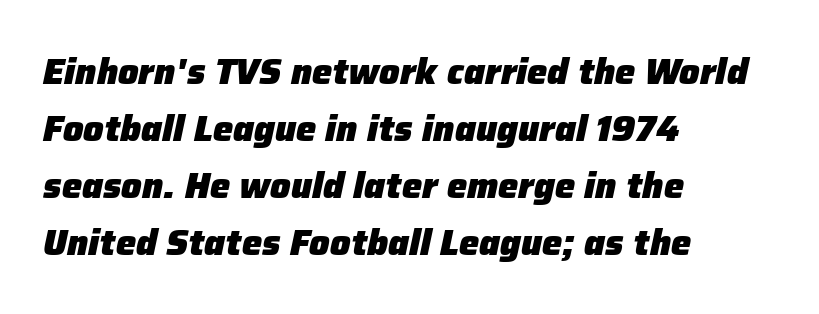
Nobody touched the tracking dial on this one. Characters are canted at an angle relative to the baseline's perpendicular. A student would call this left alignment; a typographer would say flush left, rag right. Every letter is thick-stroked: bold, no question. Check the space under the baseline: it is left empty. Regarding leading, the lines here are spaced in the standard way.
